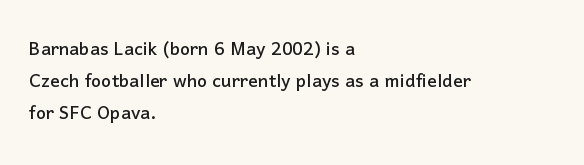
Q: Is the text italic (slanted)? A: No, it is upright.
Q: Is the text underlined? A: No.
Q: How is the paragraph aligned? A: Left-aligned.
Q: Is the spacing between letters normal or unusually wide? A: Normal.
Q: Is the spacing between lines tight, normal or loose? A: Normal.
